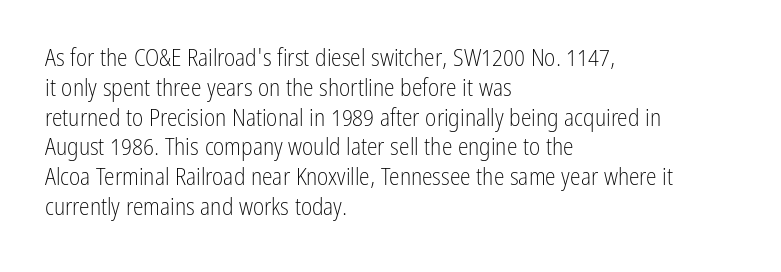
The image shows 24 px text type, upright; set left-aligned, line spacing 1.24x, normal letter spacing, not underlined.
